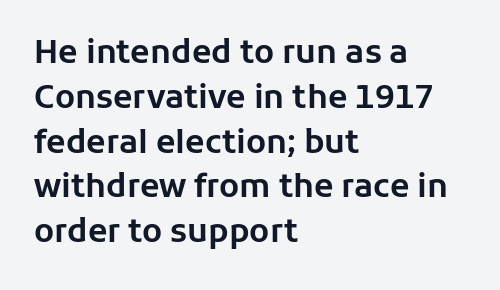
{"serif": "no", "italic": "no", "width": "normal", "stroke_contrast": "low", "x_height": "medium", "monospaced": "no", "underline": "no", "align": "left", "line_spacing": "normal", "line_spacing_ratio": 1.4, "letter_spacing": "normal", "letter_spacing_em": 0.0, "glyph_px": 32}
